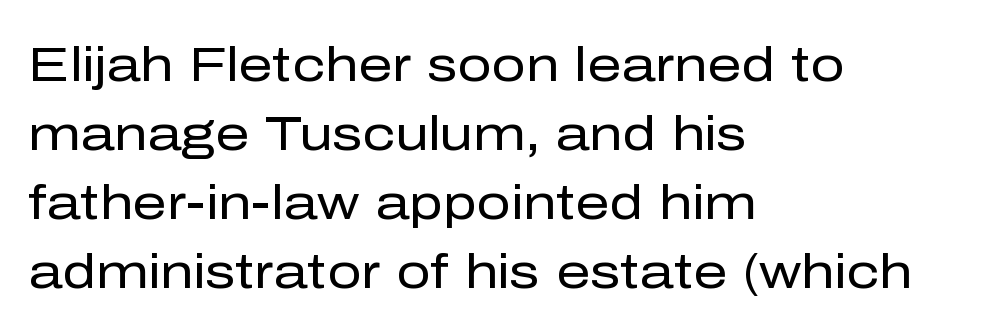
Q: Is the text bold? A: No.
Q: Is the text italic (slanted)? A: No, it is upright.
Q: Is the typeface a serif or a sans-serif typeface? A: Sans-serif.
Q: Is the text underlined? A: No.
Q: How is the paragraph aligned? A: Left-aligned.
Q: Is the spacing between letters normal or unusually wide? A: Normal.
Q: Is the spacing between lines tight, normal or loose? A: Normal.
Q: Width (condensed, normal, or wide)? A: Normal.
Q: Stroke contrast? A: Low.
Q: x-height? A: Medium.
Q: Monospaced? A: No.
